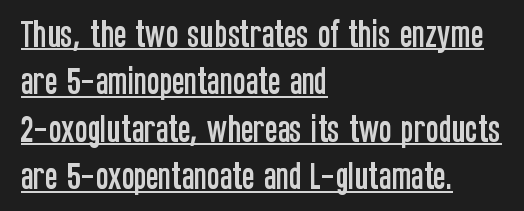
{"serif": "no", "italic": "no", "width": "condensed", "stroke_contrast": "low", "x_height": "large", "monospaced": "no", "underline": "yes", "align": "left", "line_spacing": "normal", "line_spacing_ratio": 1.58, "letter_spacing": "normal", "letter_spacing_em": 0.0, "glyph_px": 30}
